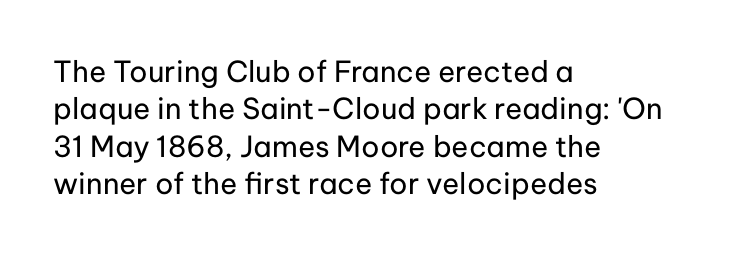
{"serif": "no", "italic": "no", "bold": "no", "weight": "regular", "width": "normal", "stroke_contrast": "low", "x_height": "medium", "monospaced": "no", "underline": "no", "align": "left", "line_spacing": "normal", "line_spacing_ratio": 1.29, "letter_spacing": "normal", "letter_spacing_em": 0.0, "glyph_px": 29}
